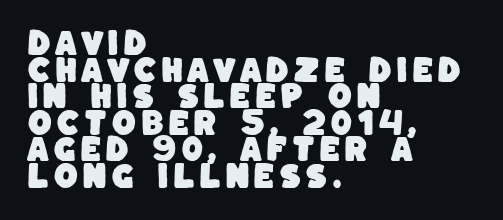
Q: Is the typeface a serif or a sans-serif typeface? A: Sans-serif.
Q: Is the text underlined? A: No.
Q: How is the paragraph aligned? A: Left-aligned.
Q: Is the spacing between lines tight, normal or loose? A: Tight.
Q: Width (condensed, normal, or wide)? A: Normal.
Q: Stroke contrast? A: Low.
Q: x-height? A: Large.
Q: Monospaced? A: No.
